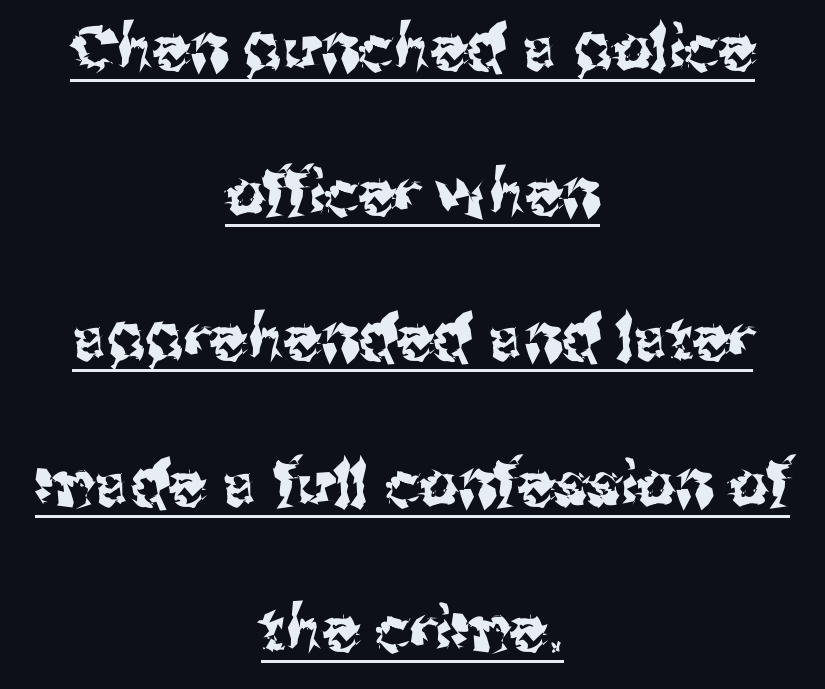
Q: Is the text italic (slanted)? A: No, it is upright.
Q: Is the typeface a serif or a sans-serif typeface? A: Sans-serif.
Q: Is the text underlined? A: Yes.
Q: How is the paragraph aligned? A: Centered.
Q: Is the spacing between letters normal or unusually wide? A: Normal.
Q: Is the spacing between lines tight, normal or loose? A: Loose.
Q: Width (condensed, normal, or wide)? A: Normal.
Q: Stroke contrast? A: Medium.
Q: x-height? A: Medium.
Q: Monospaced? A: No.
